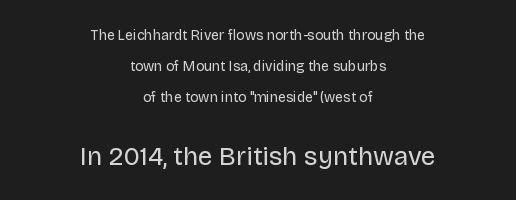
Look at the glyph heights: the lower group is clearly the bigger setting. This reads as an unemphasized weight, regular at the heaviest. The passage shown is not underscored anywhere. How would I describe the line gaps? Wide and relaxed.
